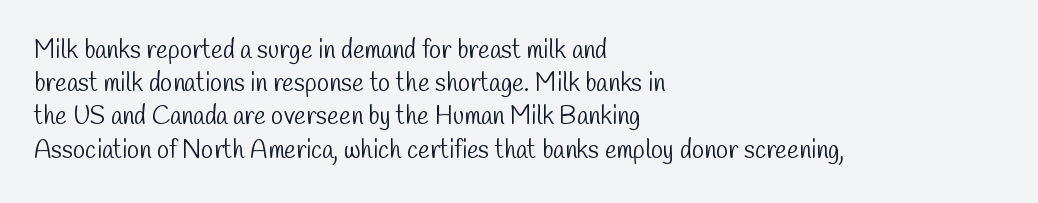
The image shows 25 px text type; set left-aligned, normal line spacing (1.33x), normal letter spacing, not underlined.
